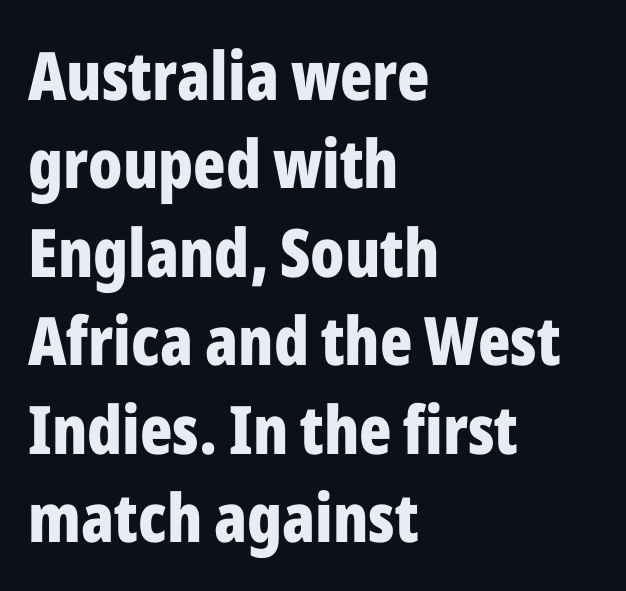
Q: Is the text bold? A: Yes.
Q: Is the text italic (slanted)? A: No, it is upright.
Q: Is the typeface a serif or a sans-serif typeface? A: Sans-serif.
Q: Is the text underlined? A: No.
Q: How is the paragraph aligned? A: Left-aligned.
Q: Is the spacing between letters normal or unusually wide? A: Normal.
Q: Is the spacing between lines tight, normal or loose? A: Normal.
Q: Width (condensed, normal, or wide)? A: Condensed.
Q: Stroke contrast? A: Low.
Q: x-height? A: Medium.
Q: Monospaced? A: No.
